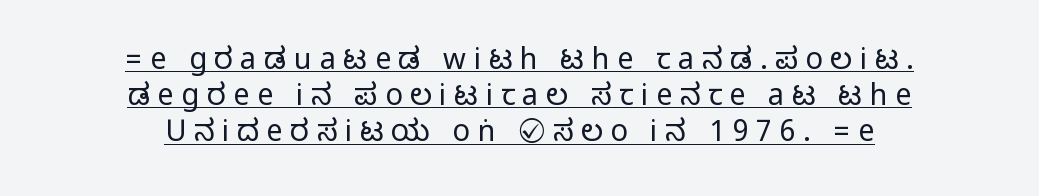
The image shows 29 px condensed sans-serif type, upright; set centered, normal line spacing (1.25x), unusually wide letter spacing (+0.26 em), underlined; medium stroke contrast.
